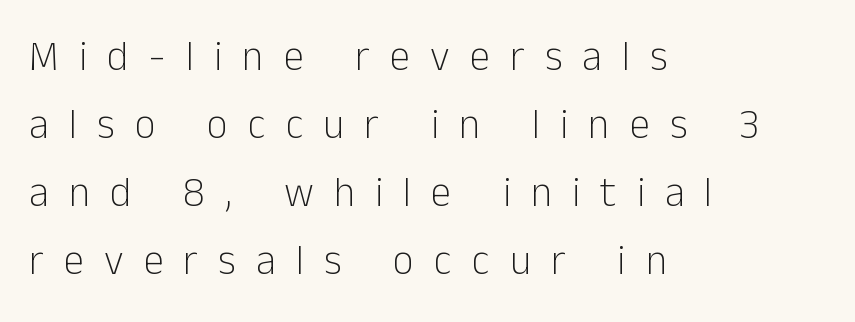
Q: Is the text bold? A: No.
Q: Is the text italic (slanted)? A: No, it is upright.
Q: Is the typeface a serif or a sans-serif typeface? A: Sans-serif.
Q: Is the text underlined? A: No.
Q: How is the paragraph aligned? A: Left-aligned.
Q: Is the spacing between letters normal or unusually wide? A: Unusually wide.
Q: Is the spacing between lines tight, normal or loose? A: Normal.
Q: Width (condensed, normal, or wide)? A: Normal.
Q: Stroke contrast? A: Low.
Q: x-height? A: Medium.
Q: Monospaced? A: No.
